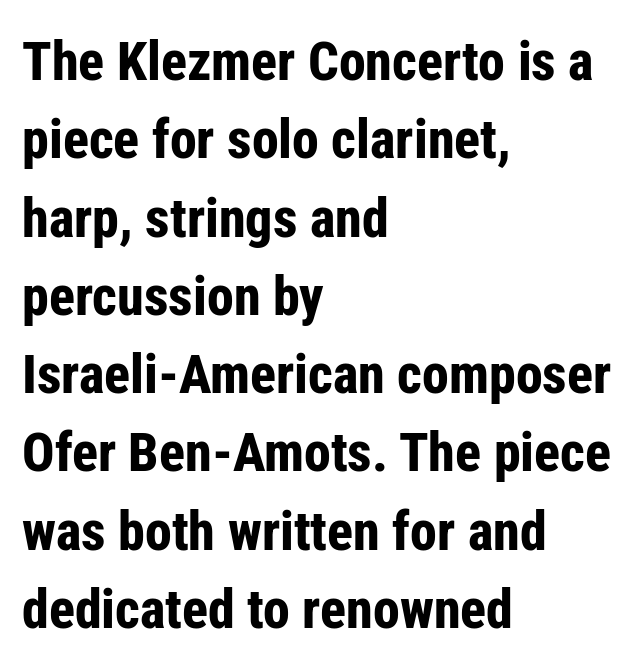
The image shows 54 px bold, condensed sans-serif type, upright; set left-aligned, normal line spacing (1.45x), normal letter spacing, not underlined; low stroke contrast and a medium x-height.
